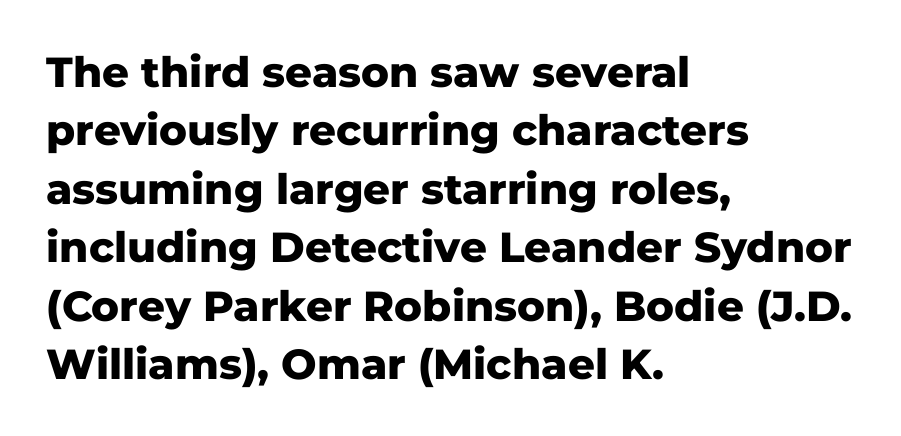
{"serif": "no", "italic": "no", "bold": "yes", "weight": "heavy", "width": "normal", "stroke_contrast": "low", "x_height": "medium", "monospaced": "no", "underline": "no", "align": "left", "line_spacing": "normal", "line_spacing_ratio": 1.39, "letter_spacing": "normal", "letter_spacing_em": 0.0, "glyph_px": 42}
